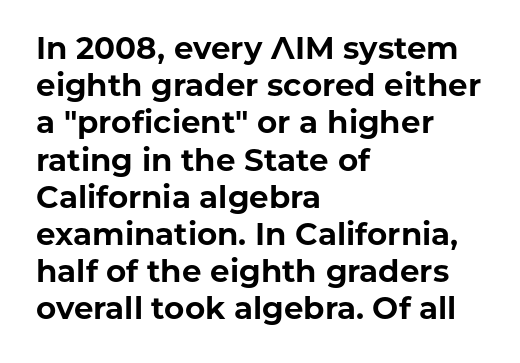
Q: Is the text bold? A: Yes.
Q: Is the text italic (slanted)? A: No, it is upright.
Q: Is the typeface a serif or a sans-serif typeface? A: Sans-serif.
Q: Is the text underlined? A: No.
Q: How is the paragraph aligned? A: Left-aligned.
Q: Is the spacing between letters normal or unusually wide? A: Normal.
Q: Width (condensed, normal, or wide)? A: Normal.
Q: Stroke contrast? A: Low.
Q: x-height? A: Medium.
Q: Monospaced? A: No.
